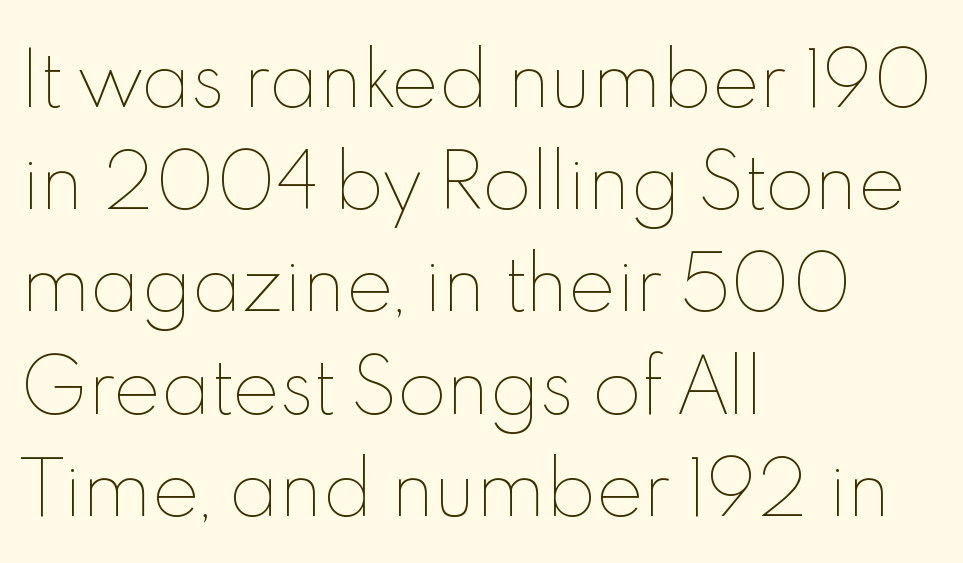
{"italic": "no", "bold": "no", "weight": "thin", "width": "normal", "x_height": "small", "monospaced": "no", "underline": "no", "align": "left", "line_spacing": "normal", "line_spacing_ratio": 1.42, "letter_spacing": "normal", "letter_spacing_em": 0.0, "glyph_px": 72}
